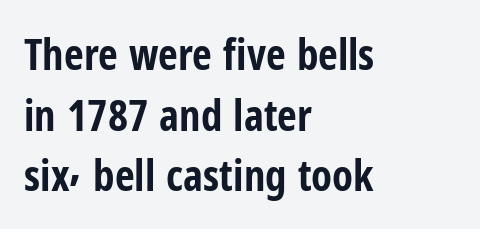
Q: Is the text bold? A: Yes.
Q: Is the text italic (slanted)? A: No, it is upright.
Q: Is the typeface a serif or a sans-serif typeface? A: Sans-serif.
Q: Is the text underlined? A: No.
Q: How is the paragraph aligned? A: Left-aligned.
Q: Is the spacing between letters normal or unusually wide? A: Normal.
Q: Is the spacing between lines tight, normal or loose? A: Normal.
Q: Width (condensed, normal, or wide)? A: Condensed.
Q: Stroke contrast? A: Low.
Q: x-height? A: Medium.
Q: Monospaced? A: No.
